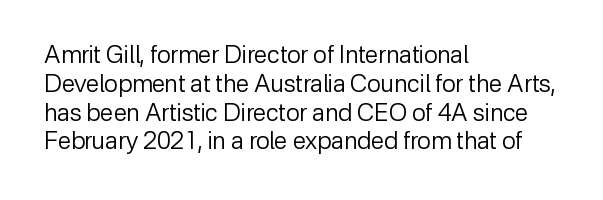
Horizontal alignment here is leftward, the default for most running prose. Is the stroke heavy? The answer is a plain regular-or-lighter. Posture: upright roman. The baseline area is clear. Between one letter and the next there's only the usual sliver of space.
